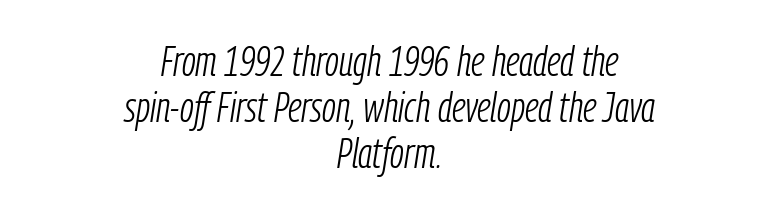
Leading is clearly below the norm, producing a dense column. A clean baseline with only descenders dipping below it. Each line is balanced around a shared central axis. The letters advance in unequal steps, a hallmark of proportional type. Stroke mass is kept to a normal reading level or below.
